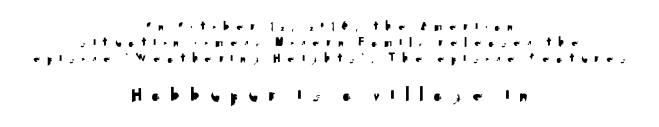
Q: Is the text italic (slanted)? A: No, it is upright.
Q: Is the text underlined? A: No.
Q: How is the paragraph aligned? A: Centered.
Q: Is the spacing between letters normal or unusually wide? A: Unusually wide.
Q: Is the spacing between lines tight, normal or loose? A: Tight.
Q: Which block of text is set in a larger size, the first (top) or the second (bottom)? A: The second (bottom) one.
